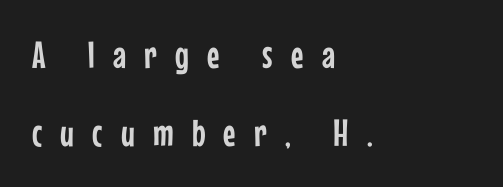
Q: Is the text italic (slanted)? A: No, it is upright.
Q: Is the typeface a serif or a sans-serif typeface? A: Sans-serif.
Q: Is the text underlined? A: No.
Q: How is the paragraph aligned? A: Left-aligned.
Q: Is the spacing between letters normal or unusually wide? A: Unusually wide.
Q: Is the spacing between lines tight, normal or loose? A: Loose.
Q: Width (condensed, normal, or wide)? A: Condensed.
Q: Stroke contrast? A: Low.
Q: x-height? A: Medium.
Q: Monospaced? A: No.
